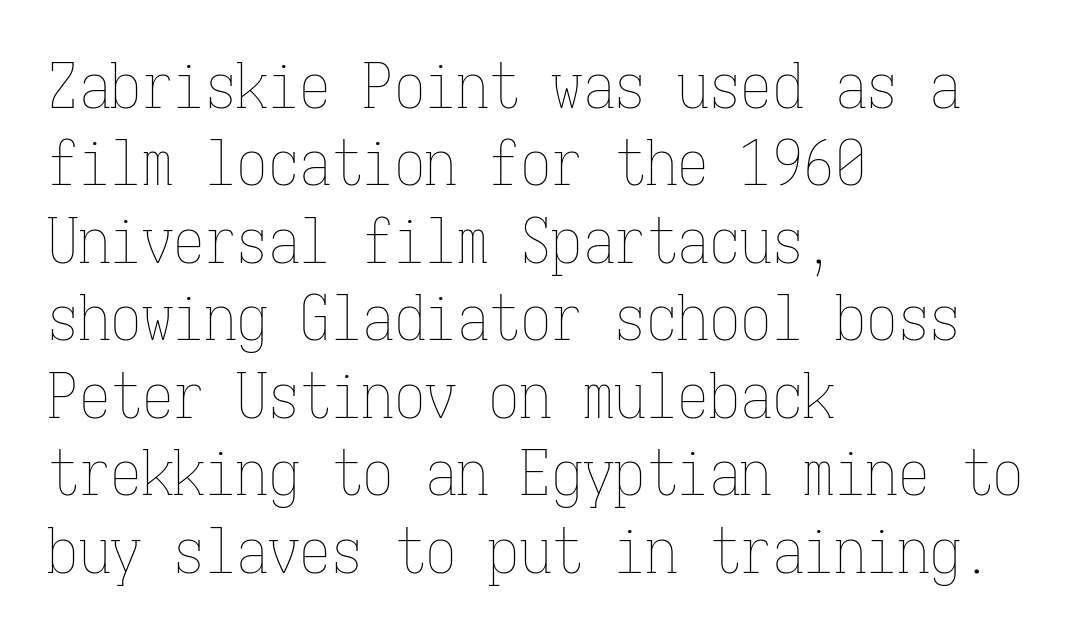
The image shows 63 px thin, condensed type, upright, monospaced; set left-aligned, line spacing 1.23x, normal letter spacing, not underlined; low stroke contrast and a medium x-height.
